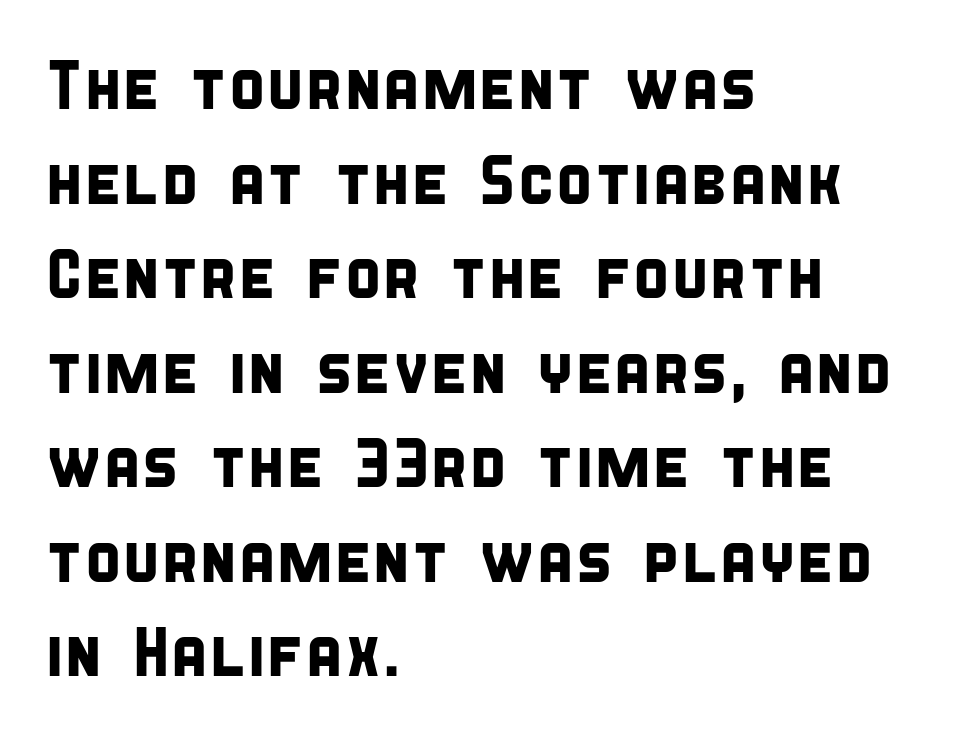
The image shows 68 px condensed sans-serif type; set left-aligned, normal line spacing (1.39x), normal letter spacing, not underlined; low stroke contrast and a large x-height.
